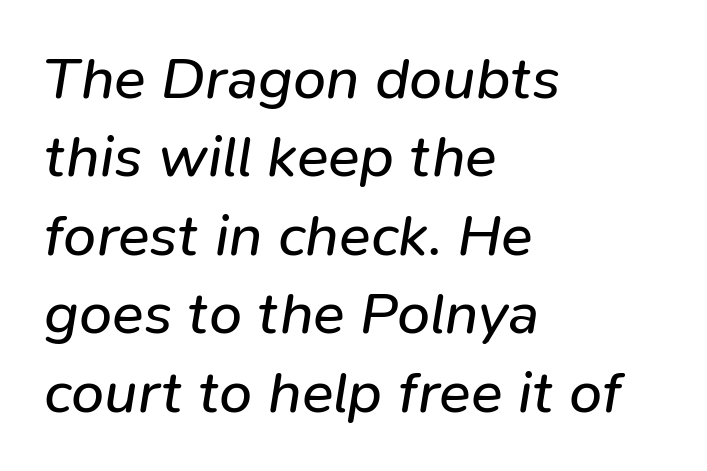
{"italic": "yes", "lean": "right", "slant_degrees": 9, "bold": "no", "weight": "regular", "width": "normal", "stroke_contrast": "low", "x_height": "medium", "monospaced": "no", "underline": "no", "align": "left", "line_spacing": "normal", "line_spacing_ratio": 1.33, "letter_spacing": "normal", "letter_spacing_em": 0.0, "glyph_px": 59}
